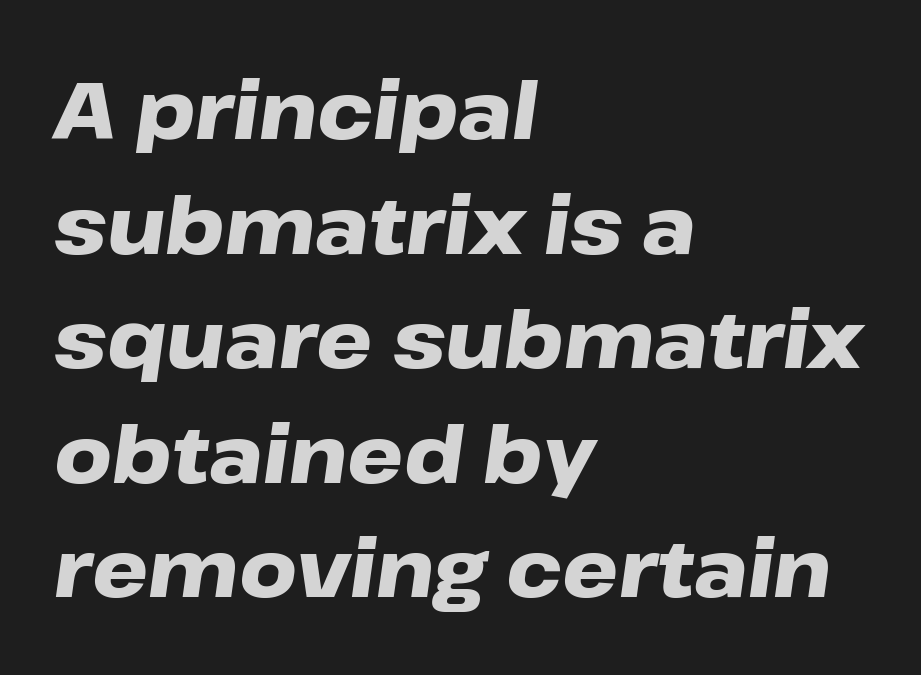
The image shows 79 px heavy, wide type, italic (leaning right); set left-aligned, normal line spacing (1.45x), normal letter spacing, not underlined; low stroke contrast and a medium x-height.
